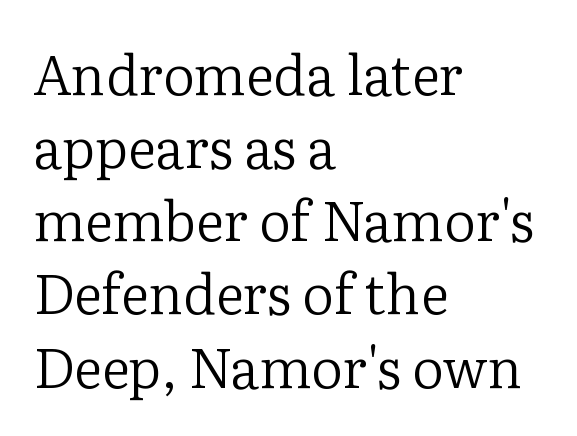
The image shows 55 px regular-weight serif type, upright; set left-aligned, normal line spacing (1.33x), normal letter spacing, not underlined; low stroke contrast and a medium x-height.
